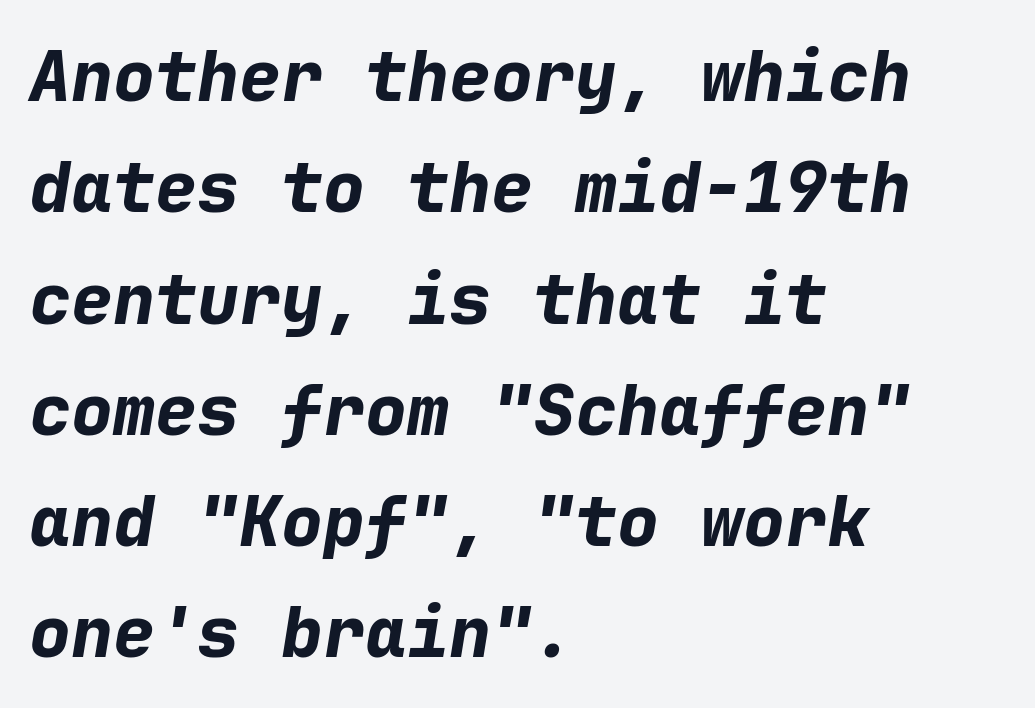
Q: Is the text bold? A: Yes.
Q: Is the text italic (slanted)? A: Yes, it leans right by about 9 degrees.
Q: Is the text underlined? A: No.
Q: How is the paragraph aligned? A: Left-aligned.
Q: Is the spacing between letters normal or unusually wide? A: Normal.
Q: Is the spacing between lines tight, normal or loose? A: Normal.
Q: Width (condensed, normal, or wide)? A: Normal.
Q: Stroke contrast? A: Low.
Q: x-height? A: Medium.
Q: Monospaced? A: Yes.
